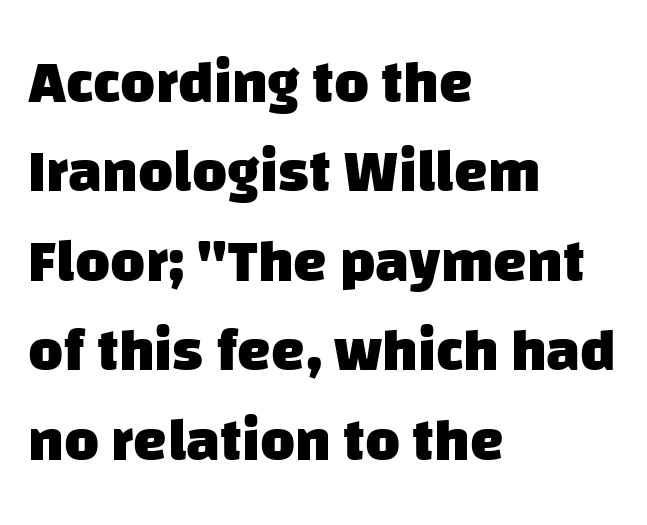
The image shows 60 px heavy sans-serif type; set left-aligned, normal line spacing (1.49x), normal letter spacing, not underlined; low stroke contrast and a large x-height.
